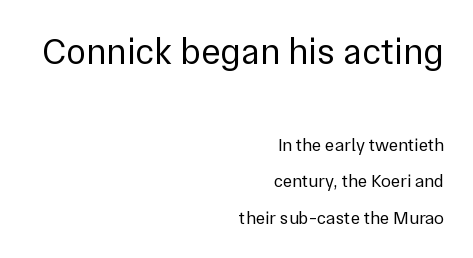
The image shows 37 px regular-weight sans-serif type, upright; set right-aligned, loose line spacing (2.03x), normal letter spacing, not underlined; the first (top) block is 2.06x larger; low stroke contrast and a medium x-height.
